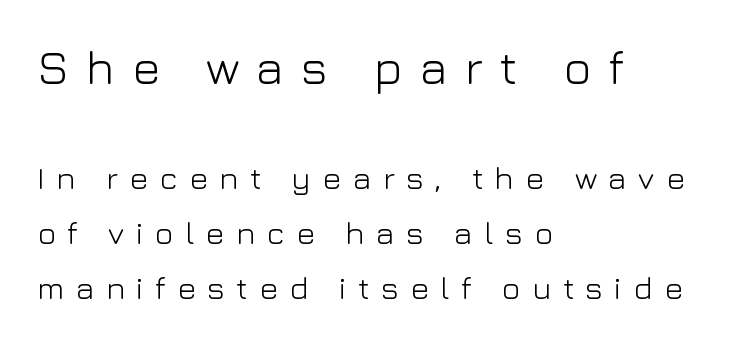
The image shows 48 px light sans-serif type, upright; set left-aligned, line spacing 1.72x, unusually wide letter spacing (+0.35 em), not underlined; the first (top) block is 1.5x larger; low stroke contrast and a medium x-height.
